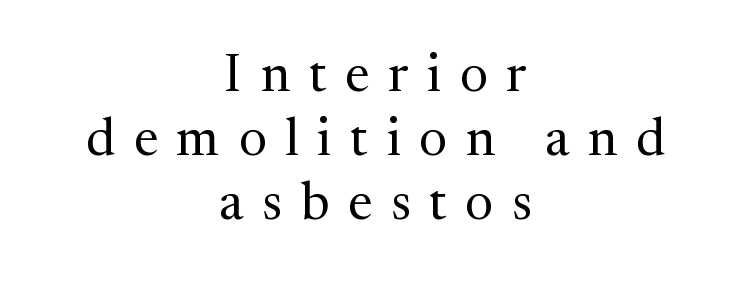
Q: Is the text bold? A: No.
Q: Is the text italic (slanted)? A: No, it is upright.
Q: Is the typeface a serif or a sans-serif typeface? A: Serif.
Q: Is the text underlined? A: No.
Q: How is the paragraph aligned? A: Centered.
Q: Is the spacing between letters normal or unusually wide? A: Unusually wide.
Q: Width (condensed, normal, or wide)? A: Normal.
Q: Stroke contrast? A: Medium.
Q: x-height? A: Medium.
Q: Monospaced? A: No.
